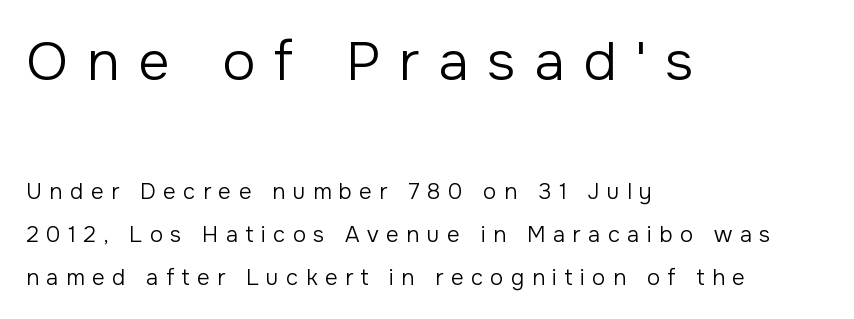
{"serif": "no", "italic": "no", "bold": "no", "weight": "regular", "width": "normal", "stroke_contrast": "low", "x_height": "medium", "monospaced": "no", "underline": "no", "align": "left", "line_spacing": "loose", "line_spacing_ratio": 1.95, "letter_spacing": "wide", "letter_spacing_em": 0.34, "larger_block": "first", "size_ratio": 2.5, "glyph_px": 55}
